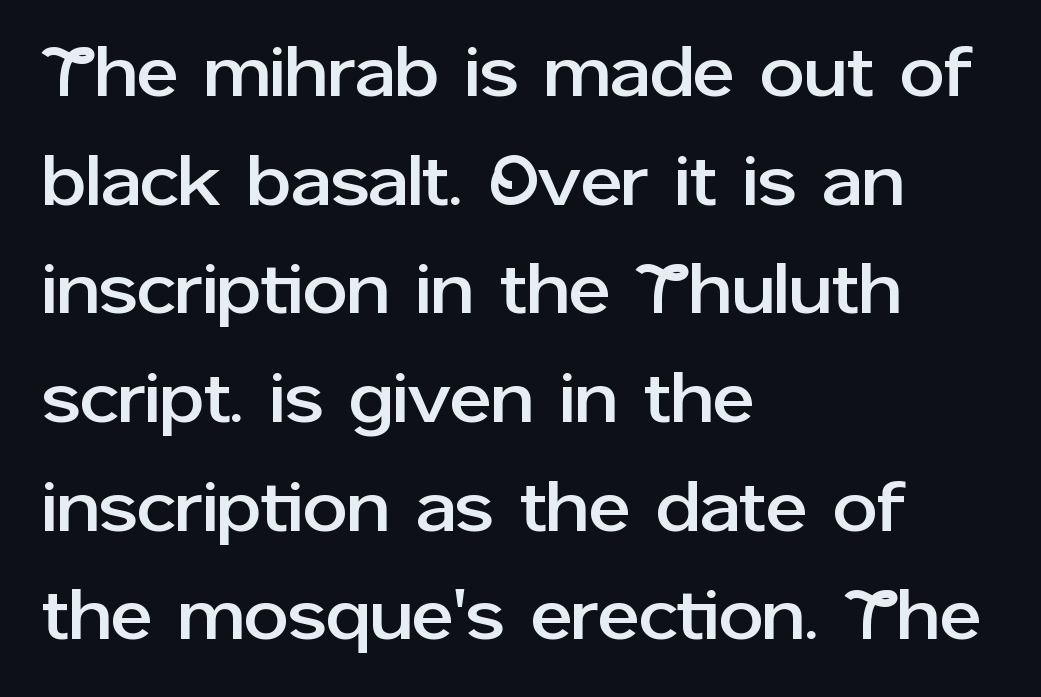
The image shows 71 px sans-serif type, upright; set left-aligned, normal line spacing (1.53x), normal letter spacing, not underlined; low stroke contrast and a medium x-height.
